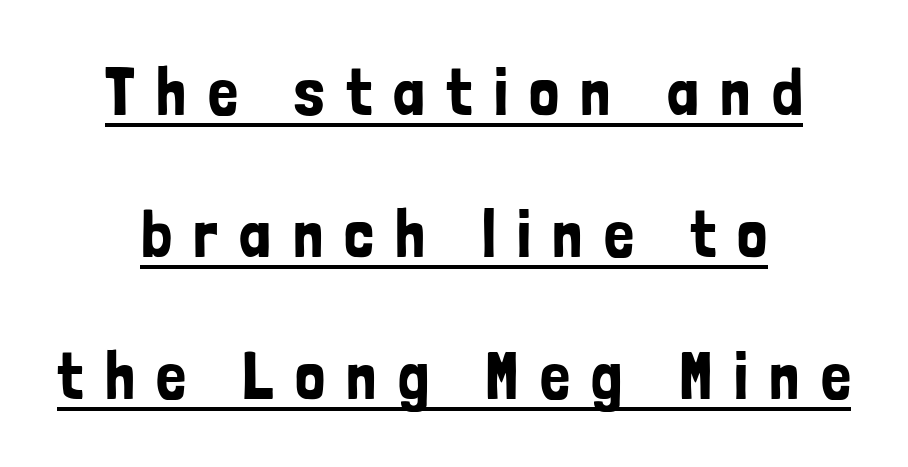
{"serif": "no", "italic": "no", "width": "condensed", "stroke_contrast": "low", "x_height": "medium", "monospaced": "no", "underline": "yes", "align": "center", "line_spacing": "loose", "line_spacing_ratio": 2.12, "letter_spacing": "wide", "letter_spacing_em": 0.32, "glyph_px": 67}
